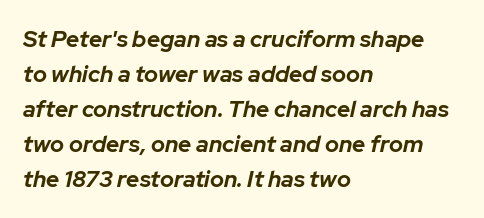
{"italic": "yes", "lean": "right", "slant_degrees": 12, "bold": "yes", "underline": "no", "align": "left", "line_spacing": "normal", "line_spacing_ratio": 1.52, "letter_spacing": "normal", "letter_spacing_em": 0.0, "glyph_px": 23}
